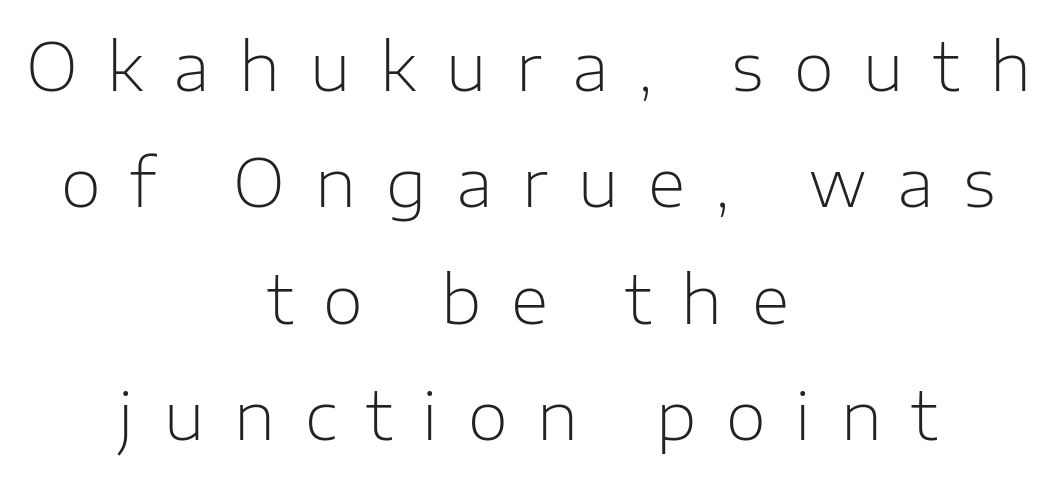
If you folded the block vertically in half, each line would mirror itself in length. Short note: letters widely spaced. Compared with a typical body face, this is equally light or lighter still. Here the designer chose a conventional face with non-uniform glyph widths. To sum up the face: it is a sans, with no serifs.
